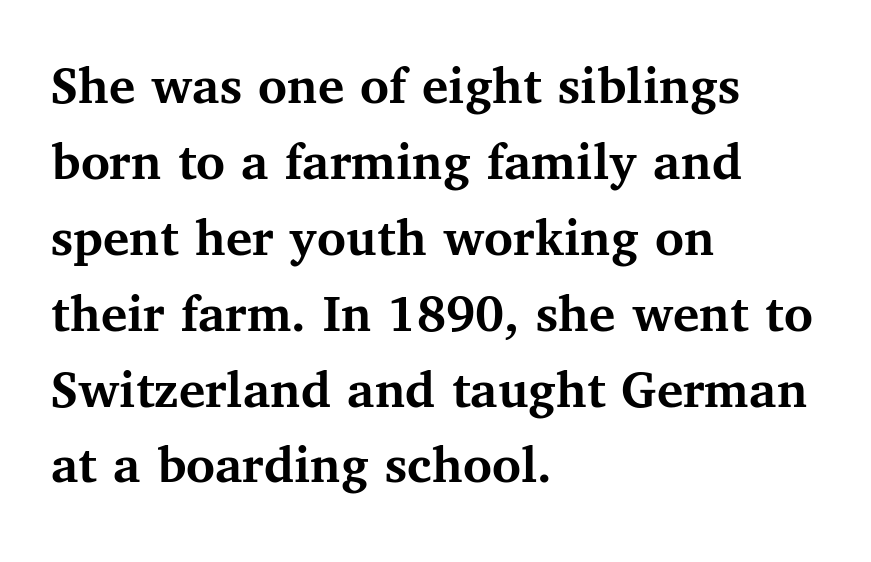
Q: Is the text bold? A: Yes.
Q: Is the text italic (slanted)? A: No, it is upright.
Q: Is the typeface a serif or a sans-serif typeface? A: Serif.
Q: Is the text underlined? A: No.
Q: How is the paragraph aligned? A: Left-aligned.
Q: Is the spacing between letters normal or unusually wide? A: Normal.
Q: Is the spacing between lines tight, normal or loose? A: Normal.
Q: Width (condensed, normal, or wide)? A: Normal.
Q: Stroke contrast? A: Medium.
Q: x-height? A: Medium.
Q: Monospaced? A: No.
